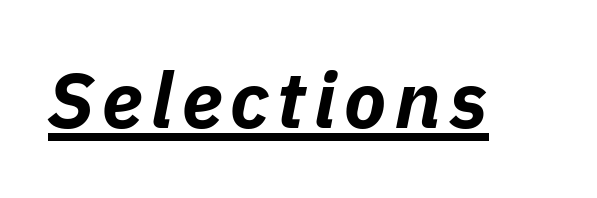
{"italic": "yes", "lean": "right", "slant_degrees": 11, "bold": "yes", "weight": "bold", "width": "normal", "stroke_contrast": "low", "x_height": "medium", "monospaced": "no", "underline": "yes", "glyph_px": 78}
